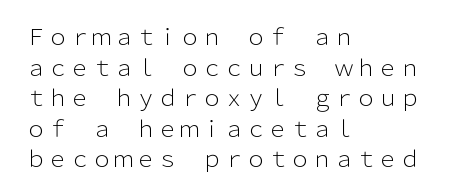
{"italic": "no", "bold": "no", "underline": "no", "align": "left", "line_spacing": "normal", "line_spacing_ratio": 1.39, "letter_spacing": "normal", "letter_spacing_em": 0.0, "glyph_px": 22}
